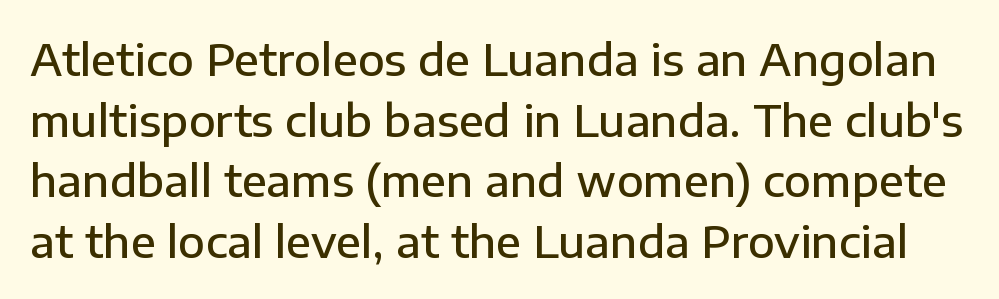
Tracking here is standard; glyphs follow each other at the usual distance. Ascenders rise straight up at ninety degrees. Any mark beneath the type? The region is blank. The letters carry no serifs — their stems end cleanly without finishing strokes. The passage shown is typed in a proportional face where columns would drift.
